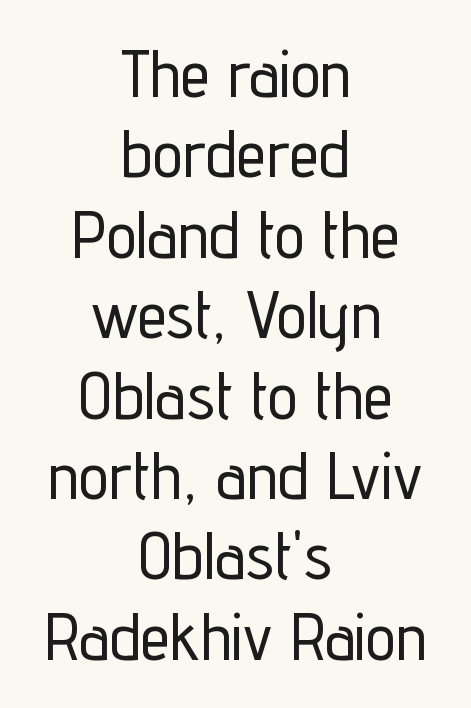
The image shows 67 px condensed sans-serif type, upright; set centered, line spacing 1.2x, normal letter spacing, not underlined; low stroke contrast and a medium x-height.
